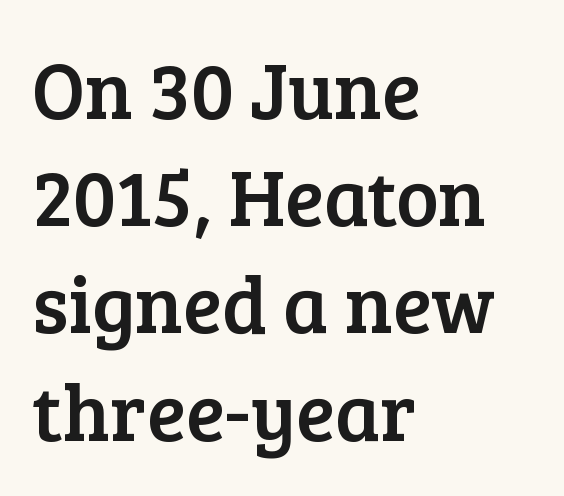
The image shows 80 px serif type, upright; set left-aligned, normal line spacing (1.34x), normal letter spacing, not underlined; low stroke contrast and a medium x-height.
